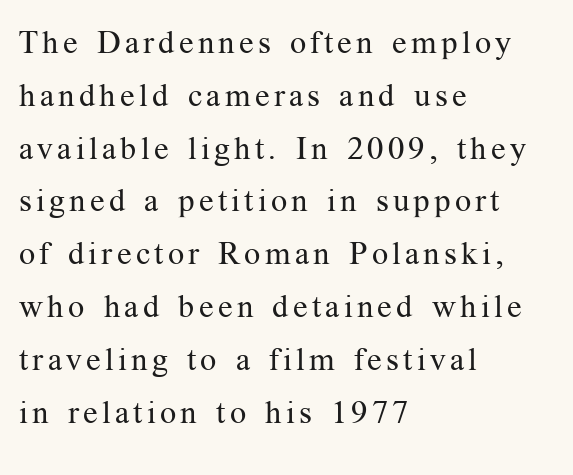
Q: Is the text bold? A: No.
Q: Is the text italic (slanted)? A: No, it is upright.
Q: Is the typeface a serif or a sans-serif typeface? A: Serif.
Q: Is the text underlined? A: No.
Q: How is the paragraph aligned? A: Left-aligned.
Q: Is the spacing between lines tight, normal or loose? A: Normal.
Q: Width (condensed, normal, or wide)? A: Normal.
Q: Stroke contrast? A: Medium.
Q: x-height? A: Medium.
Q: Monospaced? A: No.
